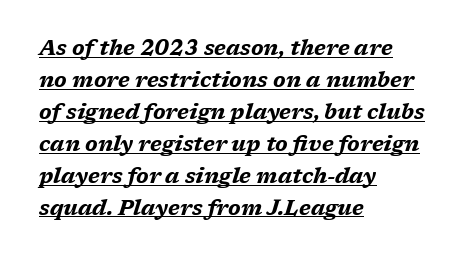
{"italic": "yes", "lean": "right", "slant_degrees": 17, "bold": "yes", "underline": "yes", "align": "left", "line_spacing": "normal", "line_spacing_ratio": 1.52, "letter_spacing": "normal", "letter_spacing_em": 0.0, "glyph_px": 21}
